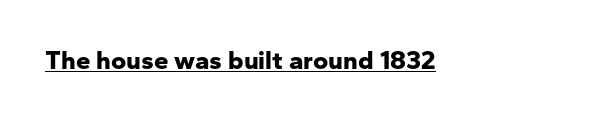
Q: Is the text bold? A: Yes.
Q: Is the text italic (slanted)? A: No, it is upright.
Q: Is the text underlined? A: Yes.
Q: Is the spacing between letters normal or unusually wide? A: Normal.
